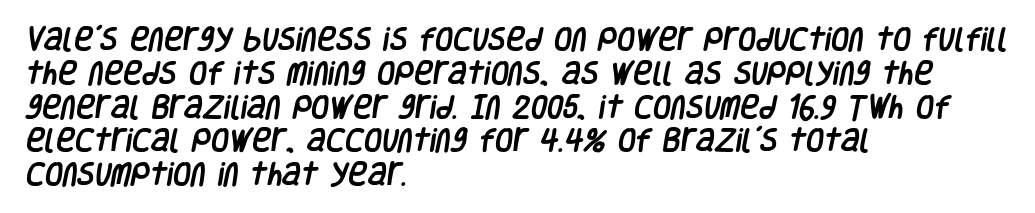
Q: Is the text underlined? A: No.
Q: How is the paragraph aligned? A: Left-aligned.
Q: Is the spacing between letters normal or unusually wide? A: Normal.
Q: Is the spacing between lines tight, normal or loose? A: Normal.
